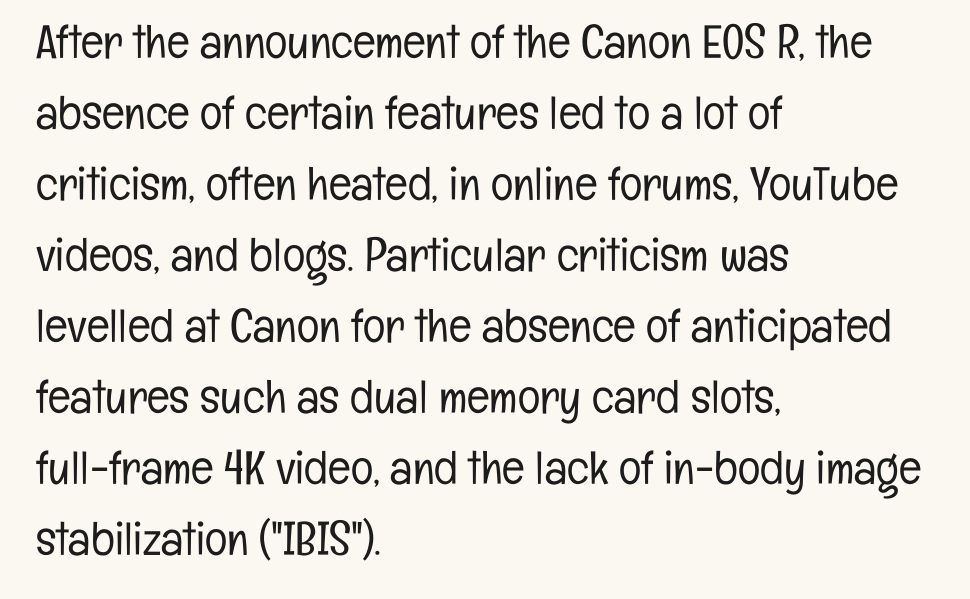
Q: Is the text bold? A: No.
Q: Is the text italic (slanted)? A: No, it is upright.
Q: Is the typeface a serif or a sans-serif typeface? A: Sans-serif.
Q: Is the text underlined? A: No.
Q: How is the paragraph aligned? A: Left-aligned.
Q: Is the spacing between letters normal or unusually wide? A: Normal.
Q: Is the spacing between lines tight, normal or loose? A: Normal.
Q: Width (condensed, normal, or wide)? A: Condensed.
Q: Stroke contrast? A: Low.
Q: x-height? A: Medium.
Q: Monospaced? A: No.
